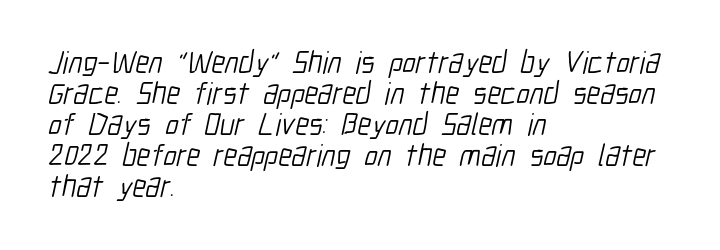
Q: Is the text bold? A: No.
Q: Is the typeface a serif or a sans-serif typeface? A: Sans-serif.
Q: Is the text underlined? A: No.
Q: How is the paragraph aligned? A: Left-aligned.
Q: Is the spacing between letters normal or unusually wide? A: Normal.
Q: Is the spacing between lines tight, normal or loose? A: Tight.
Q: Width (condensed, normal, or wide)? A: Condensed.
Q: Stroke contrast? A: Low.
Q: x-height? A: Medium.
Q: Monospaced? A: No.
